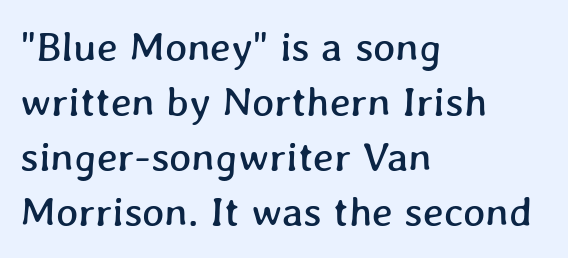
{"width": "normal", "stroke_contrast": "low", "x_height": "medium", "monospaced": "no", "underline": "no", "align": "left", "line_spacing": "normal", "line_spacing_ratio": 1.31, "letter_spacing": "normal", "letter_spacing_em": 0.0, "glyph_px": 42}
